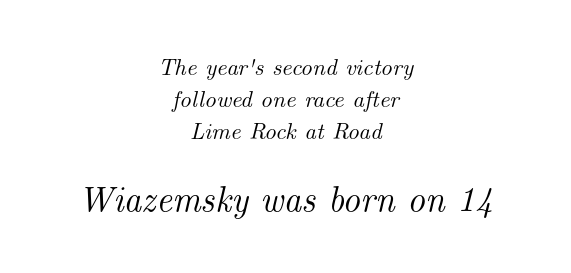
The image shows 35 px serif type, italic (leaning right); set centered, normal line spacing (1.4x), normal letter spacing, not underlined; the second (bottom) block is 1.52x larger; medium stroke contrast and a small x-height.
